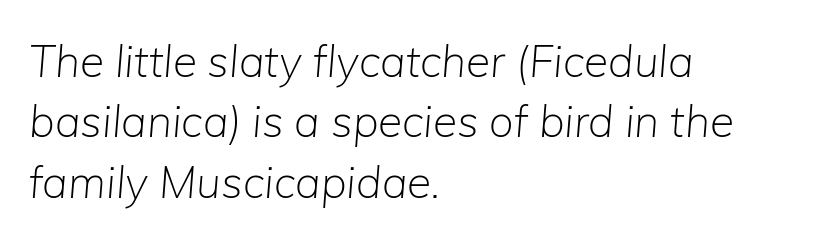
The image shows 44 px light type, italic (leaning right); set left-aligned, normal line spacing (1.37x), normal letter spacing, not underlined; low stroke contrast and a medium x-height.
